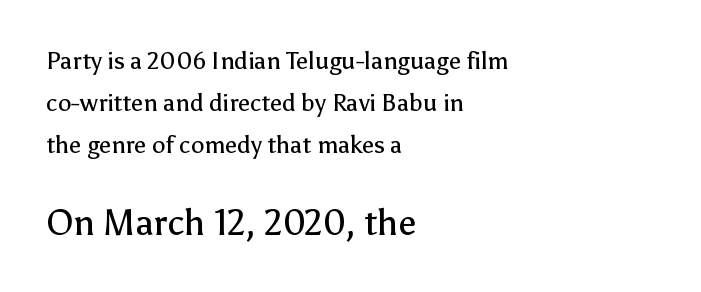
The image shows 36 px regular-weight sans-serif type, upright; set left-aligned, line spacing 1.74x, normal letter spacing, not underlined; the second (bottom) block is 1.5x larger; low stroke contrast and a medium x-height.
